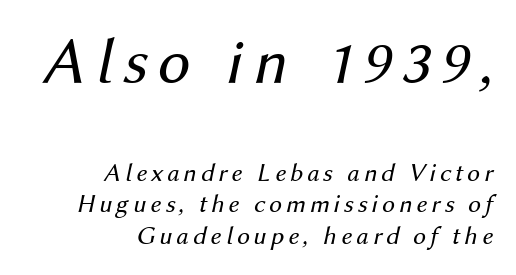
The image shows 66 px regular-weight type, italic (leaning right); set right-aligned, line spacing 1.21x, not underlined; the first (top) block is 2.54x larger; medium stroke contrast and a medium x-height.
